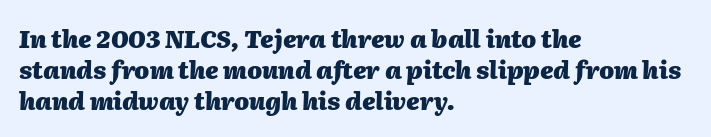
{"italic": "yes", "lean": "right", "slant_degrees": 2, "bold": "yes", "underline": "no", "align": "left", "line_spacing": "normal", "line_spacing_ratio": 1.29, "letter_spacing": "normal", "letter_spacing_em": 0.0, "glyph_px": 24}
